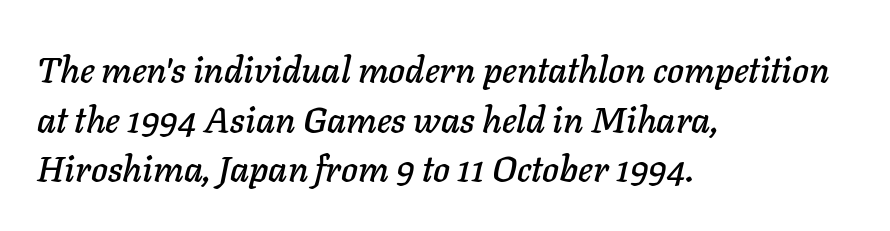
The image shows 36 px text type, italic (leaning right); set left-aligned, normal line spacing (1.38x), normal letter spacing, not underlined; low stroke contrast and a medium x-height.
